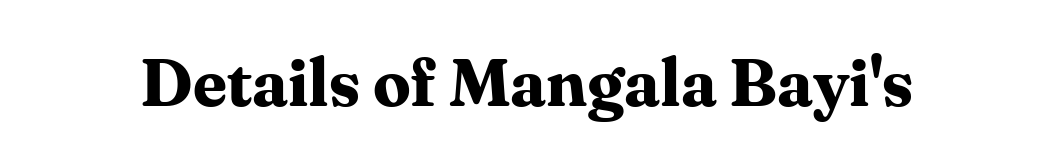
Q: Is the text bold? A: Yes.
Q: Is the text italic (slanted)? A: No, it is upright.
Q: Is the typeface a serif or a sans-serif typeface? A: Serif.
Q: Is the text underlined? A: No.
Q: Is the spacing between letters normal or unusually wide? A: Normal.
Q: Width (condensed, normal, or wide)? A: Normal.
Q: Stroke contrast? A: Medium.
Q: x-height? A: Medium.
Q: Monospaced? A: No.
